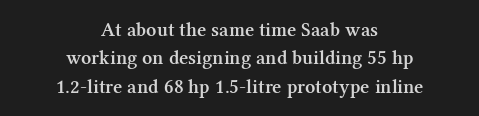
{"italic": "no", "bold": "semi", "underline": "no", "align": "center", "line_spacing": "normal", "line_spacing_ratio": 1.42, "letter_spacing": "normal", "letter_spacing_em": 0.0, "glyph_px": 20}
